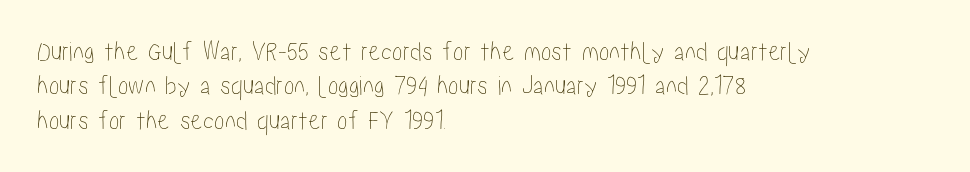
{"italic": "no", "width": "condensed", "stroke_contrast": "low", "x_height": "medium", "monospaced": "no", "underline": "no", "align": "left", "line_spacing_ratio": 1.23, "letter_spacing": "normal", "letter_spacing_em": 0.0, "glyph_px": 28}
